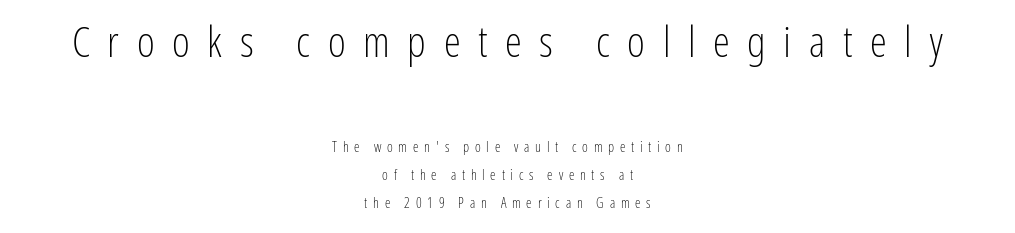
{"serif": "no", "italic": "no", "bold": "no", "weight": "light", "width": "condensed", "stroke_contrast": "low", "x_height": "medium", "monospaced": "no", "underline": "no", "align": "center", "line_spacing": "loose", "line_spacing_ratio": 2.01, "letter_spacing": "wide", "letter_spacing_em": 0.41, "larger_block": "first", "size_ratio": 3.07, "glyph_px": 43}
